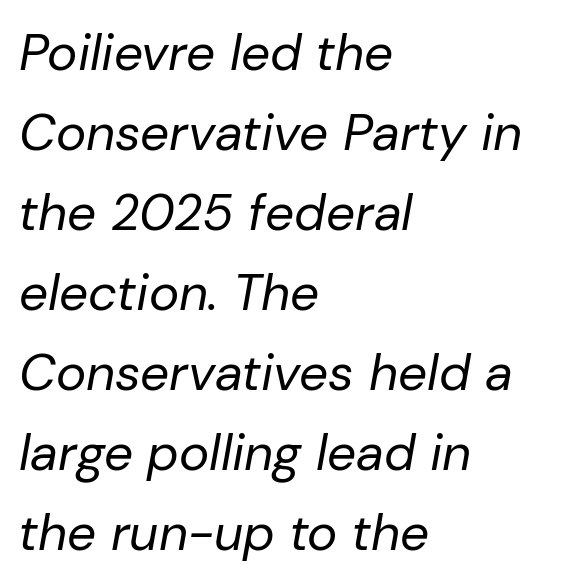
The vertical gap from one line to the next is medium. Character widths vary here, with narrow letters taking less room than wide ones. Only glyphs here, with clear space below each row. Stems and bowls with no extra thickness — not bold. The face used here is rendered with its standard letterfit.
